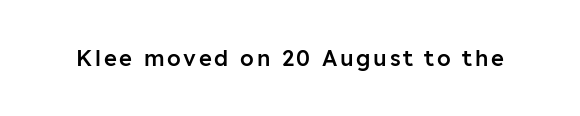
The image shows 22 px text type, upright; set not underlined.
